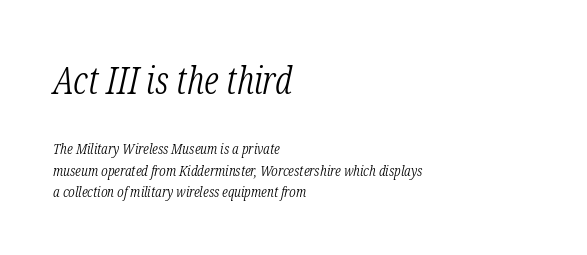
Q: Is the text bold? A: No.
Q: Is the text italic (slanted)? A: Yes, it leans right by about 12 degrees.
Q: Is the typeface a serif or a sans-serif typeface? A: Serif.
Q: Is the text underlined? A: No.
Q: How is the paragraph aligned? A: Left-aligned.
Q: Is the spacing between letters normal or unusually wide? A: Normal.
Q: Is the spacing between lines tight, normal or loose? A: Normal.
Q: Which block of text is set in a larger size, the first (top) or the second (bottom)? A: The first (top) one.
Q: Width (condensed, normal, or wide)? A: Condensed.
Q: Stroke contrast? A: Low.
Q: x-height? A: Medium.
Q: Monospaced? A: No.
